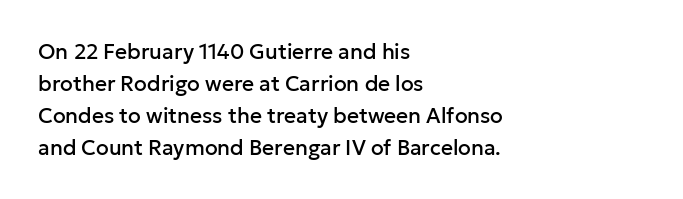
Spacing between characters is what you'd get straight out of the box. This sample is left-justified, so line endings fall wherever the words run out. Has an underline been added? It has not. Evenly set lines give the paragraph a standard silhouette. You can tell it's not italic because the verticals are truly vertical.
